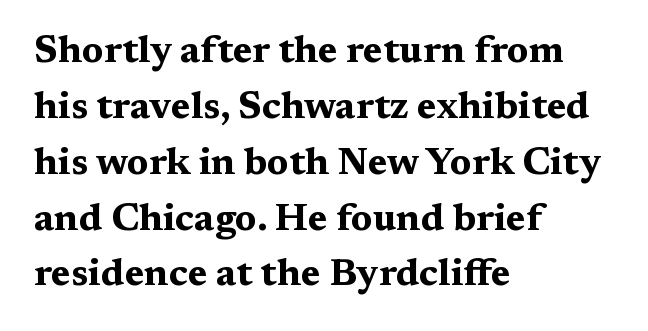
{"serif": "yes", "italic": "no", "bold": "yes", "weight": "bold", "width": "wide", "stroke_contrast": "medium", "x_height": "medium", "monospaced": "no", "underline": "no", "align": "left", "line_spacing": "normal", "line_spacing_ratio": 1.47, "letter_spacing": "normal", "letter_spacing_em": 0.0, "glyph_px": 38}
